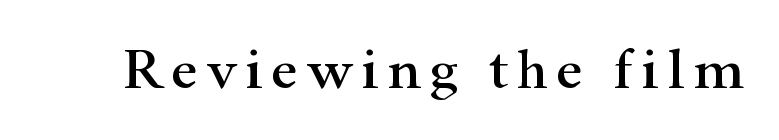
{"serif": "yes", "italic": "no", "width": "wide", "stroke_contrast": "high", "x_height": "small", "monospaced": "no", "underline": "no", "glyph_px": 59}
